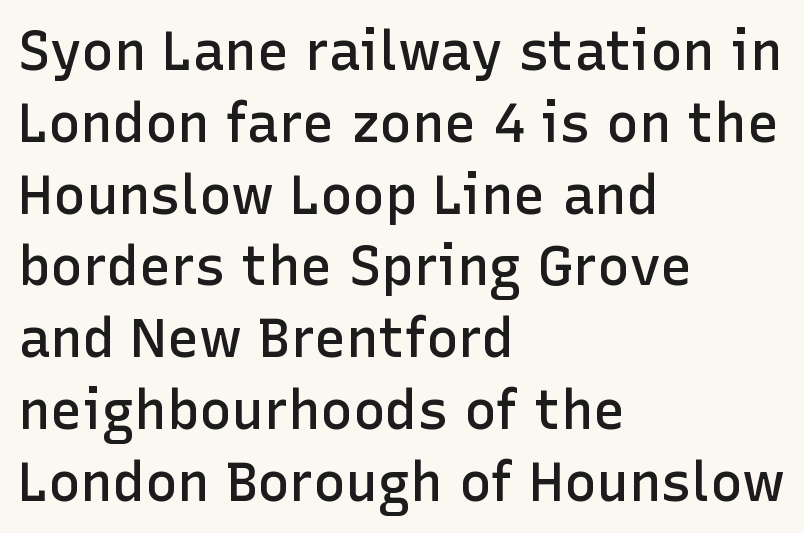
Q: Is the text bold? A: Semi-bold.
Q: Is the text italic (slanted)? A: No, it is upright.
Q: Is the typeface a serif or a sans-serif typeface? A: Sans-serif.
Q: Is the text underlined? A: No.
Q: How is the paragraph aligned? A: Left-aligned.
Q: Is the spacing between letters normal or unusually wide? A: Normal.
Q: Is the spacing between lines tight, normal or loose? A: Normal.
Q: Width (condensed, normal, or wide)? A: Normal.
Q: Stroke contrast? A: Low.
Q: x-height? A: Medium.
Q: Monospaced? A: No.
